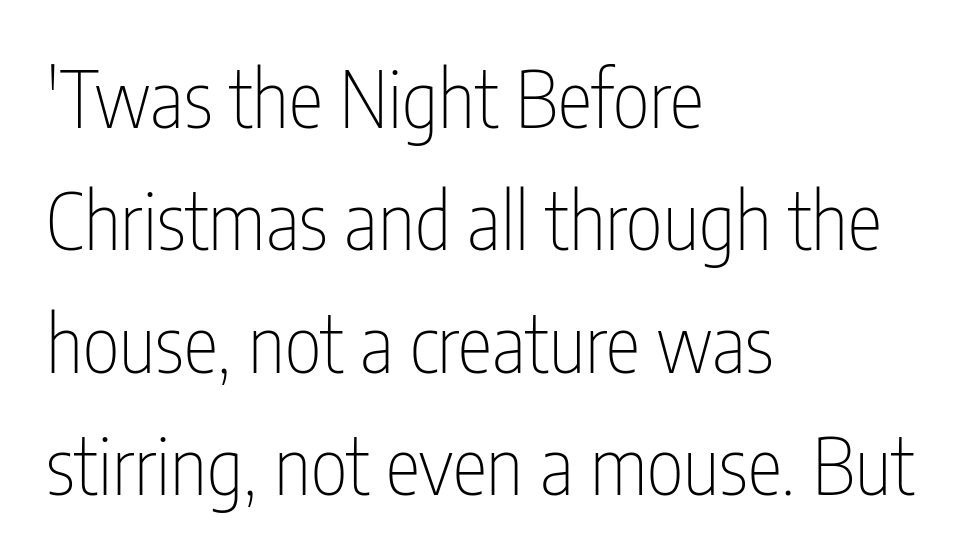
{"serif": "no", "italic": "no", "bold": "no", "weight": "thin", "width": "condensed", "stroke_contrast": "low", "x_height": "medium", "monospaced": "no", "underline": "no", "align": "left", "line_spacing": "normal", "line_spacing_ratio": 1.55, "letter_spacing": "normal", "letter_spacing_em": 0.0, "glyph_px": 79}
